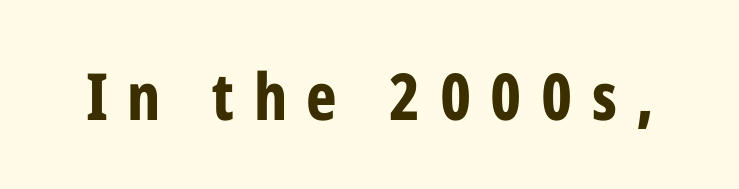
Q: Is the text bold? A: Yes.
Q: Is the text italic (slanted)? A: No, it is upright.
Q: Is the typeface a serif or a sans-serif typeface? A: Sans-serif.
Q: Is the text underlined? A: No.
Q: Is the spacing between letters normal or unusually wide? A: Unusually wide.
Q: Width (condensed, normal, or wide)? A: Condensed.
Q: Stroke contrast? A: Low.
Q: x-height? A: Medium.
Q: Monospaced? A: No.
